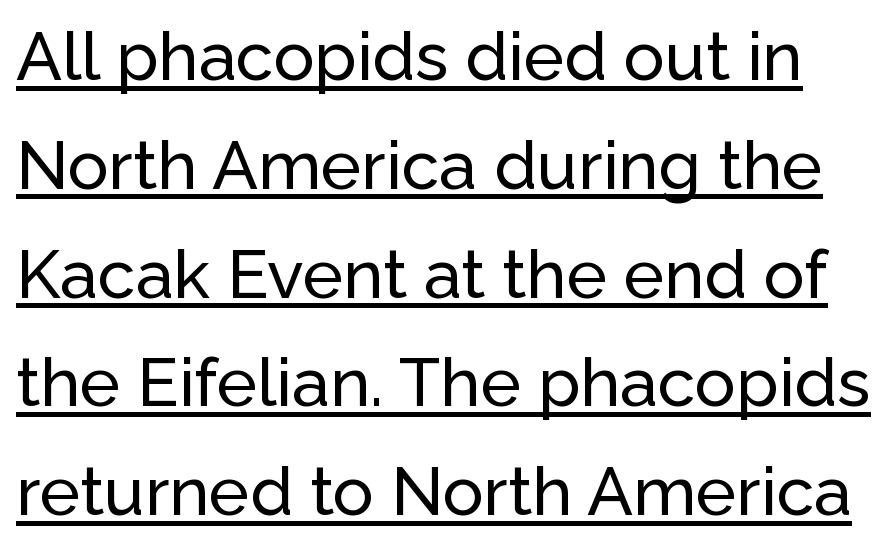
The image shows 68 px sans-serif type, upright; set normal line spacing (1.6x), normal letter spacing, underlined; low stroke contrast and a medium x-height.
